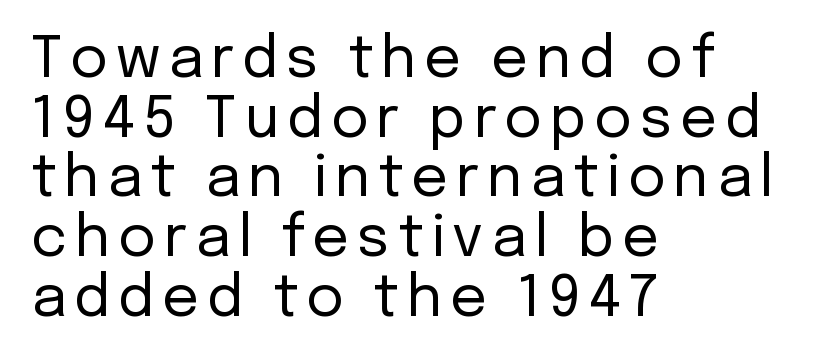
{"serif": "no", "italic": "no", "bold": "no", "weight": "regular", "width": "normal", "stroke_contrast": "low", "x_height": "medium", "monospaced": "no", "underline": "no", "align": "left", "line_spacing": "tight", "line_spacing_ratio": 1.03, "glyph_px": 58}
